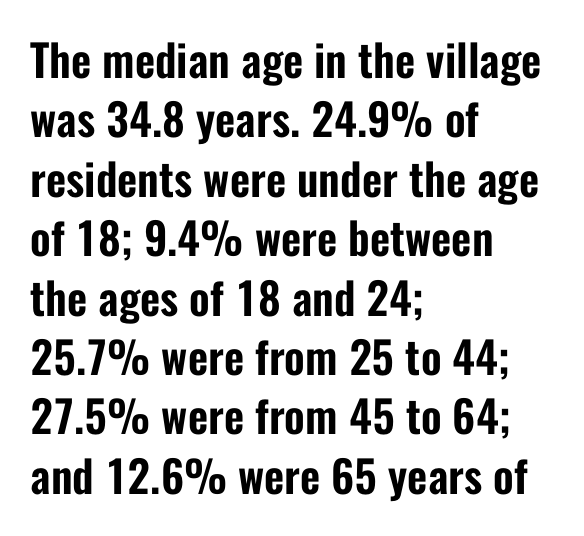
Q: Is the text italic (slanted)? A: No, it is upright.
Q: Is the typeface a serif or a sans-serif typeface? A: Sans-serif.
Q: Is the text underlined? A: No.
Q: How is the paragraph aligned? A: Left-aligned.
Q: Is the spacing between letters normal or unusually wide? A: Normal.
Q: Is the spacing between lines tight, normal or loose? A: Normal.
Q: Width (condensed, normal, or wide)? A: Condensed.
Q: Stroke contrast? A: Low.
Q: x-height? A: Medium.
Q: Monospaced? A: No.
